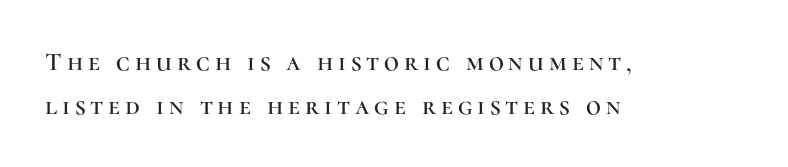
The zone under the glyphs is completely vacant. Horizontal bands of white between lines are of average thickness. Ordinary non-slanted type is in use. The ragged edge is on the right, which tells us the setting is flush left.
